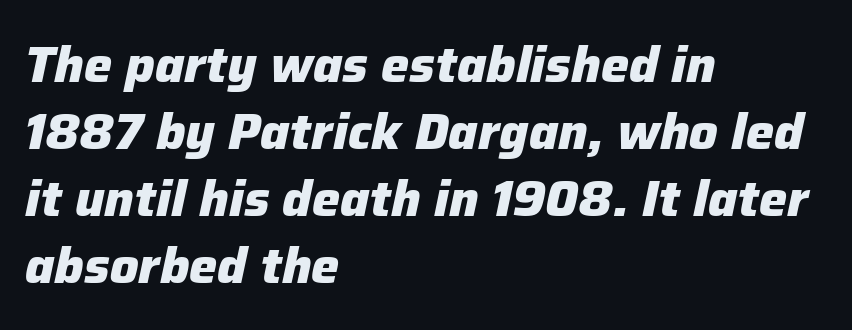
The image shows 50 px heavy type, italic (leaning right); set left-aligned, normal line spacing (1.34x), normal letter spacing, not underlined; low stroke contrast and a medium x-height.
